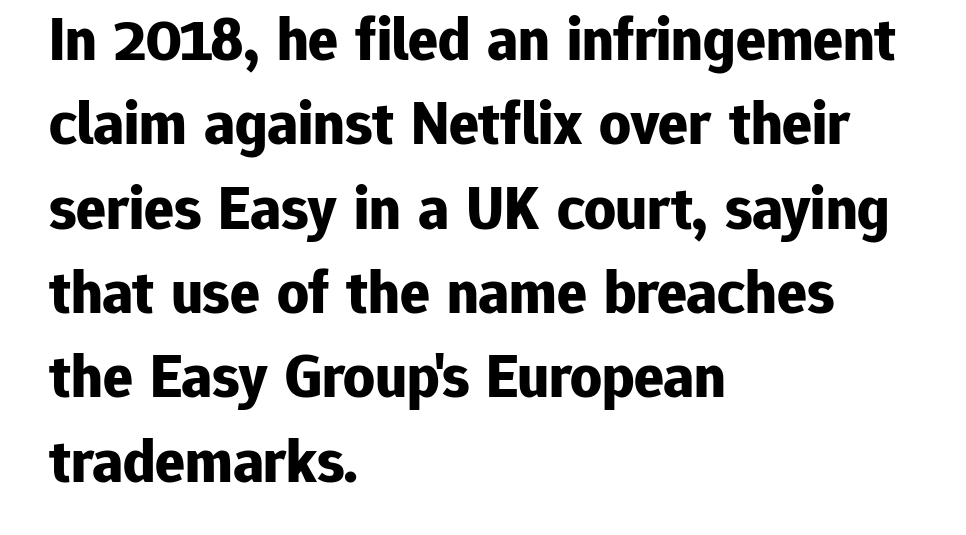
The image shows 62 px bold sans-serif type, upright; set left-aligned, normal line spacing (1.36x), normal letter spacing, not underlined; low stroke contrast and a medium x-height.
